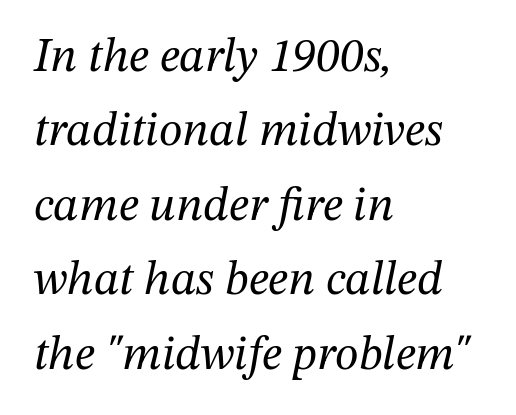
{"serif": "yes", "italic": "yes", "lean": "right", "slant_degrees": 12, "bold": "no", "weight": "regular", "width": "normal", "stroke_contrast": "medium", "x_height": "medium", "monospaced": "no", "underline": "no", "align": "left", "line_spacing": "normal", "line_spacing_ratio": 1.55, "letter_spacing": "normal", "letter_spacing_em": 0.0, "glyph_px": 48}
